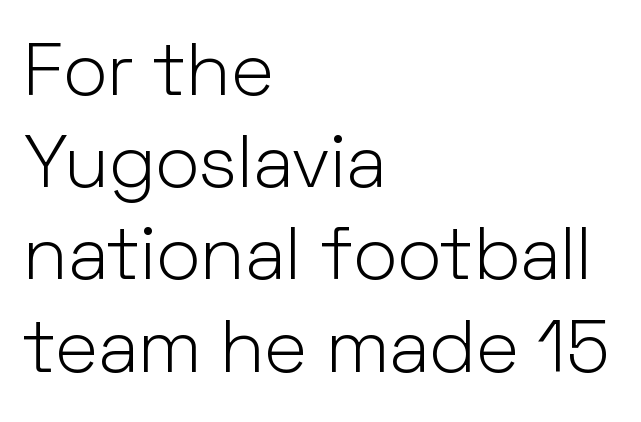
The image shows 75 px light sans-serif type, upright; set left-aligned, line spacing 1.23x, normal letter spacing, not underlined; low stroke contrast and a medium x-height.
